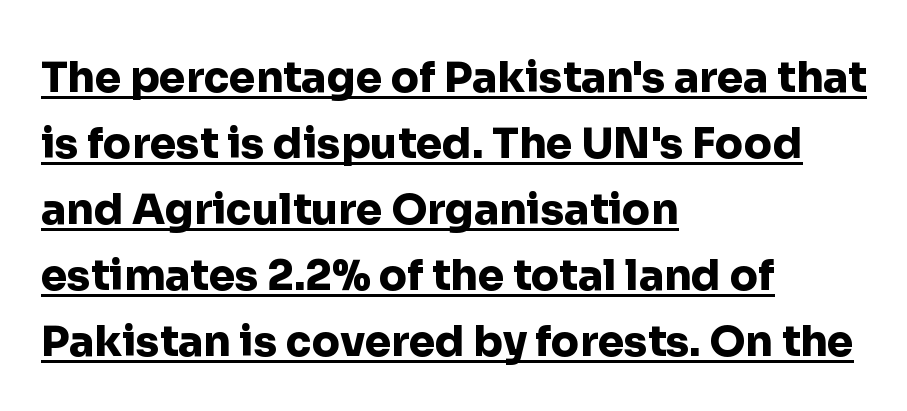
Q: Is the text bold? A: Yes.
Q: Is the text italic (slanted)? A: No, it is upright.
Q: Is the typeface a serif or a sans-serif typeface? A: Sans-serif.
Q: Is the text underlined? A: Yes.
Q: How is the paragraph aligned? A: Left-aligned.
Q: Is the spacing between letters normal or unusually wide? A: Normal.
Q: Is the spacing between lines tight, normal or loose? A: Normal.
Q: Width (condensed, normal, or wide)? A: Normal.
Q: Stroke contrast? A: Low.
Q: x-height? A: Medium.
Q: Monospaced? A: No.
